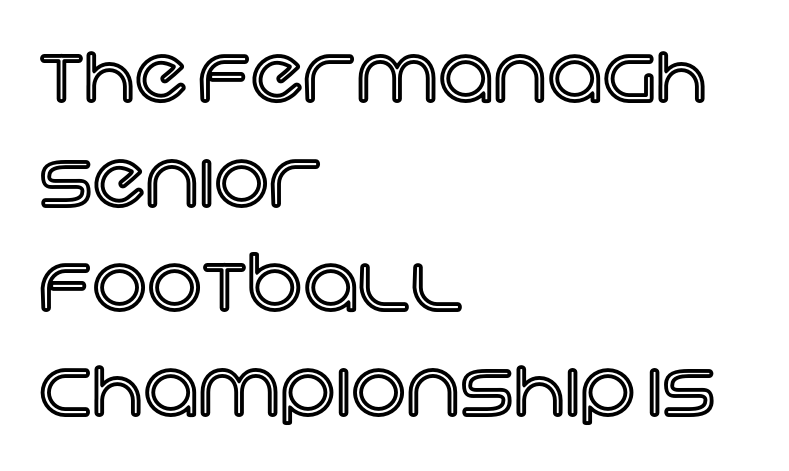
Q: Is the text italic (slanted)? A: No, it is upright.
Q: Is the text underlined? A: No.
Q: How is the paragraph aligned? A: Left-aligned.
Q: Is the spacing between letters normal or unusually wide? A: Normal.
Q: Is the spacing between lines tight, normal or loose? A: Normal.
Q: Width (condensed, normal, or wide)? A: Normal.
Q: x-height? A: Large.
Q: Monospaced? A: No.
